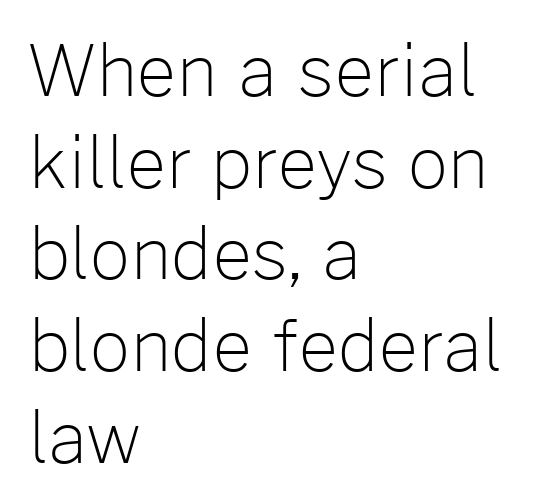
{"serif": "no", "italic": "no", "bold": "no", "weight": "light", "width": "normal", "stroke_contrast": "low", "x_height": "medium", "monospaced": "no", "underline": "no", "align": "left", "line_spacing": "normal", "line_spacing_ratio": 1.31, "letter_spacing": "normal", "letter_spacing_em": 0.0, "glyph_px": 70}
